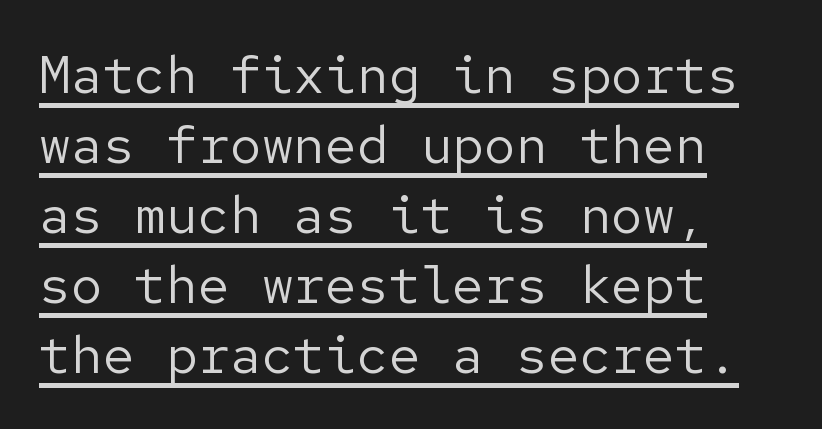
Looks like someone drew a line under every word here. No heavy texture on the line: the type isn't bold. Do the letters lean? They stand straight. The lines in this sample share a left origin and differ only in where they stop. This rendering employs a face without finishing strokes, i.e., a sans-serif.
